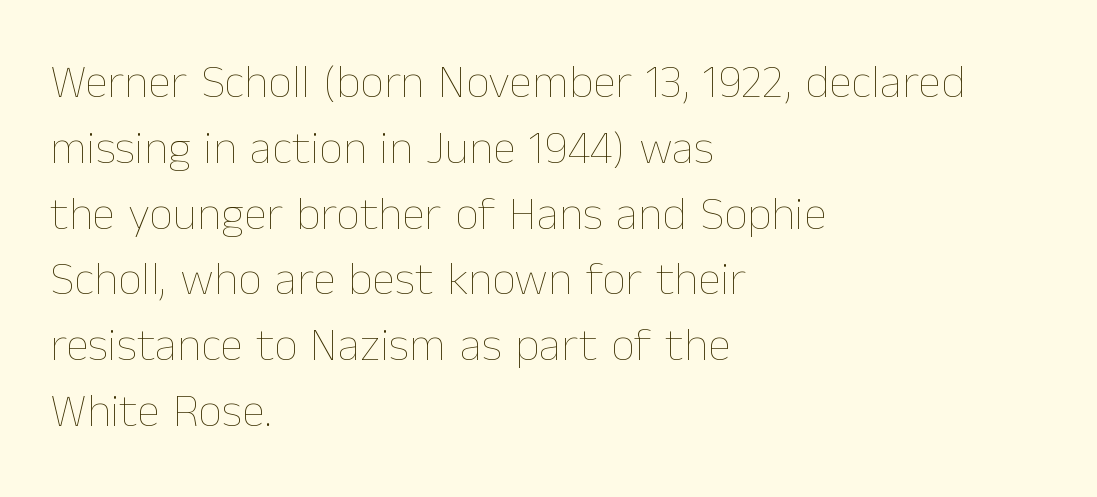
Regarding leading, the lines here are spaced in the standard way. No word sits above an underline. No heavy texture on the line: the type isn't bold. Think of a printed novel: that variable character pitch is what you see here.
